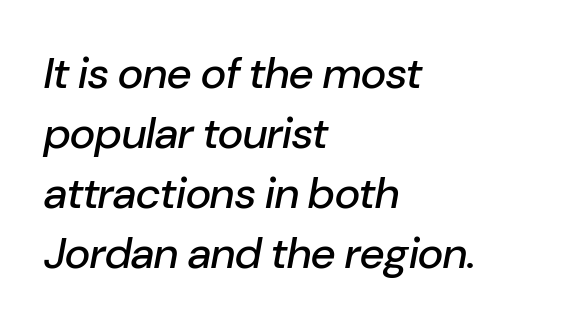
The image shows 44 px text type, italic (leaning right); set left-aligned, normal line spacing (1.36x), normal letter spacing, not underlined; low stroke contrast and a medium x-height.
